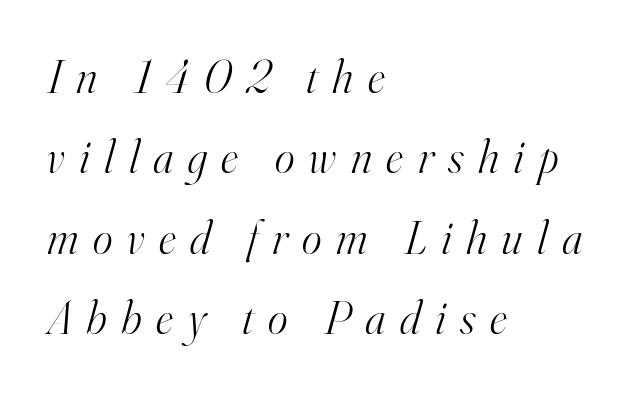
{"serif": "yes", "italic": "yes", "lean": "right", "slant_degrees": 16, "bold": "no", "weight": "light", "width": "normal", "stroke_contrast": "high", "x_height": "small", "monospaced": "no", "underline": "no", "align": "left", "line_spacing_ratio": 1.71, "letter_spacing": "wide", "letter_spacing_em": 0.31, "glyph_px": 47}
